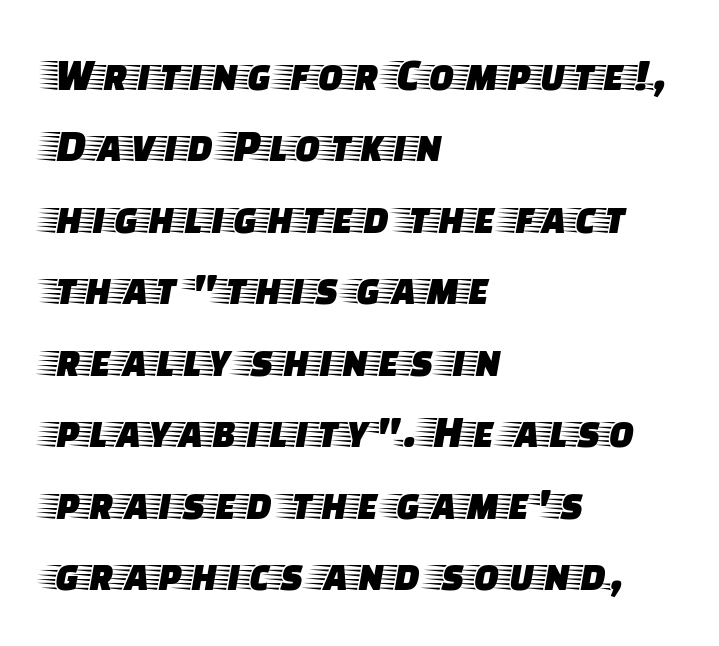
Q: Is the text italic (slanted)? A: Yes.
Q: Is the typeface a serif or a sans-serif typeface? A: Serif.
Q: Is the text underlined? A: No.
Q: How is the paragraph aligned? A: Left-aligned.
Q: Is the spacing between letters normal or unusually wide? A: Normal.
Q: Is the spacing between lines tight, normal or loose? A: Normal.
Q: Width (condensed, normal, or wide)? A: Wide.
Q: Stroke contrast? A: Low.
Q: x-height? A: Large.
Q: Monospaced? A: No.
